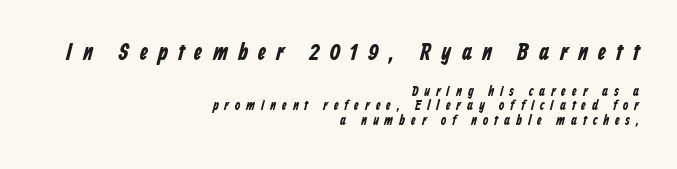
The image shows 24 px bold type; set right-aligned, tight line spacing (1.06x), unusually wide letter spacing (+0.43 em), not underlined; the first (top) block is 1.71x larger.
